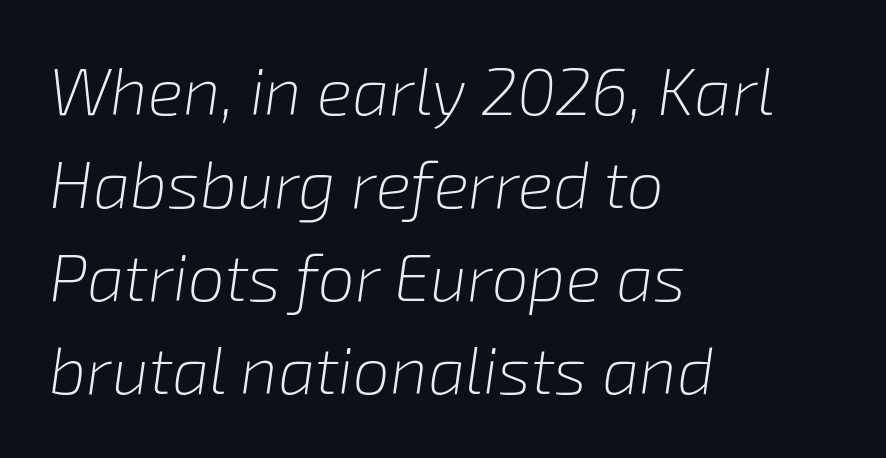
{"italic": "yes", "lean": "right", "slant_degrees": 8, "bold": "no", "weight": "light", "width": "normal", "stroke_contrast": "low", "x_height": "medium", "monospaced": "no", "underline": "no", "align": "left", "line_spacing": "normal", "line_spacing_ratio": 1.41, "letter_spacing": "normal", "letter_spacing_em": 0.0, "glyph_px": 66}
